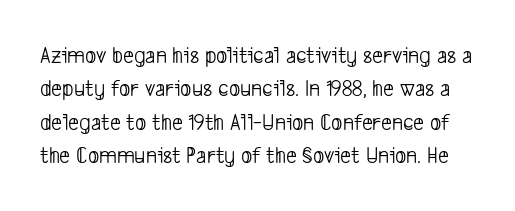
Q: Is the text bold? A: No.
Q: Is the text underlined? A: No.
Q: Is the spacing between letters normal or unusually wide? A: Normal.
Q: Is the spacing between lines tight, normal or loose? A: Normal.
